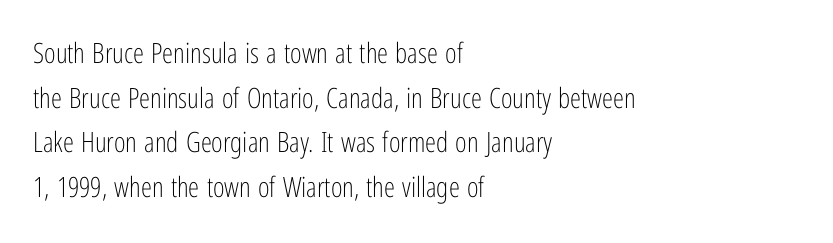
Each row of text sits above clean, open space. The rendering uses natural spacing where letterforms have individual widths. This sample uses plain, unmodified letter spacing. It's the straight-up-and-down kind of type.
